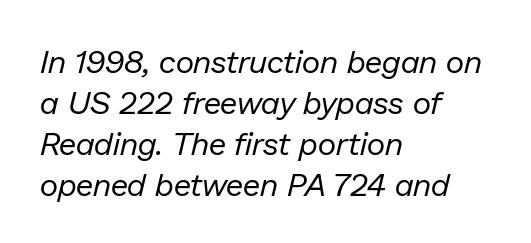
{"italic": "yes", "lean": "right", "slant_degrees": 13, "bold": "no", "weight": "regular", "width": "normal", "stroke_contrast": "low", "x_height": "medium", "monospaced": "no", "underline": "no", "align": "left", "line_spacing": "normal", "line_spacing_ratio": 1.28, "letter_spacing": "normal", "letter_spacing_em": 0.0, "glyph_px": 32}
